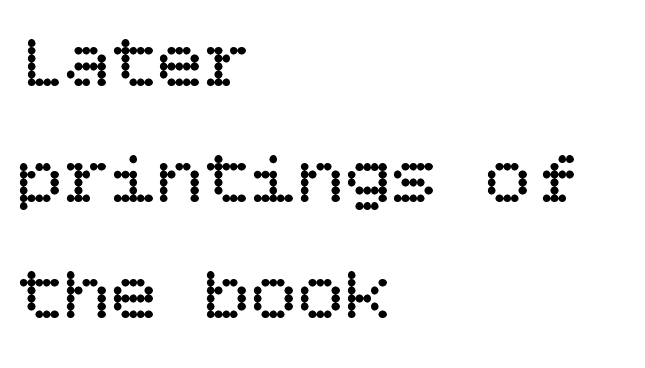
Any mark beneath the type? The region is blank. Weight: regular or lighter. The rendering anchors every line to the left-hand side. When letters stand straight like this, we call the style roman or upright. Here the glyphs are tracked normally, forming tight word shapes. Leading: standard.
